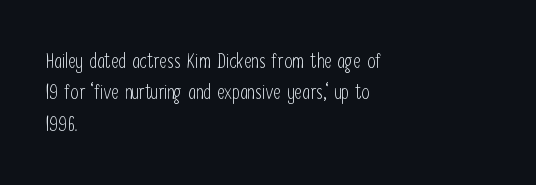
{"italic": "no", "bold": "no", "underline": "no", "align": "left", "line_spacing": "normal", "line_spacing_ratio": 1.49, "letter_spacing": "normal", "letter_spacing_em": 0.0, "glyph_px": 21}
